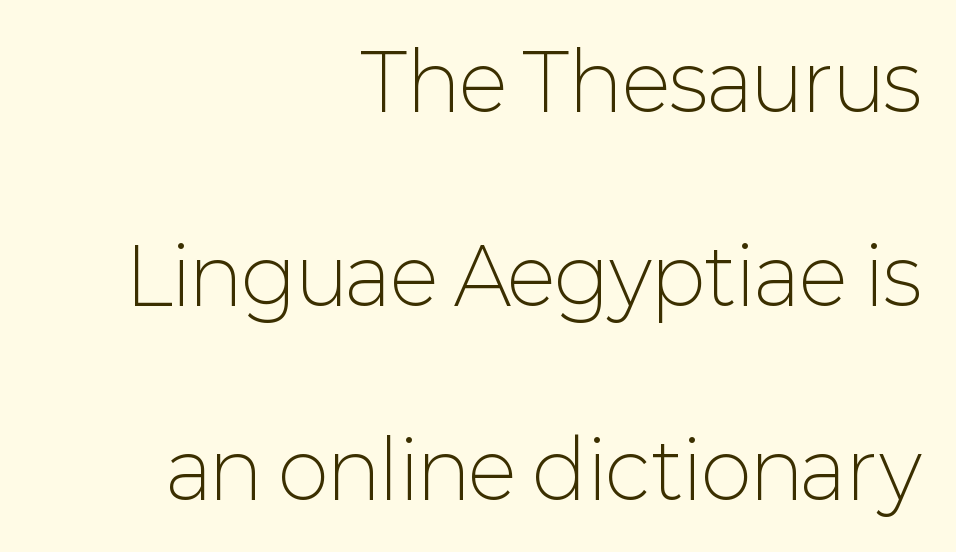
{"serif": "no", "italic": "no", "bold": "no", "weight": "light", "width": "normal", "stroke_contrast": "low", "x_height": "medium", "monospaced": "no", "underline": "no", "align": "right", "line_spacing": "loose", "line_spacing_ratio": 2.49, "letter_spacing": "normal", "letter_spacing_em": 0.0, "glyph_px": 78}
